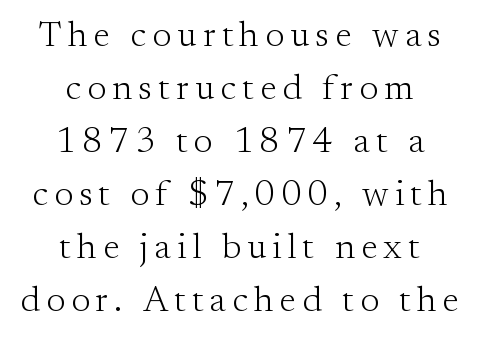
The image shows 36 px light serif type, upright; set centered, normal line spacing (1.47x), not underlined; medium stroke contrast and a small x-height.
